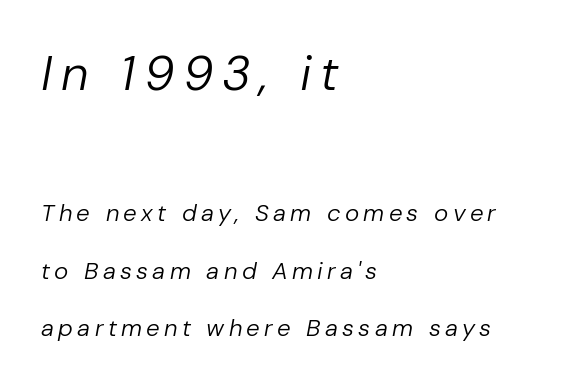
The text carries the slant typical of an italic or oblique font. The initial chunk of copy outweighs the following chunk in type size. Nothing heavy about these letters — not bold at all. The paragraph shown leans on its left margin. You could not count columns in this text — the font is proportionally spaced.
